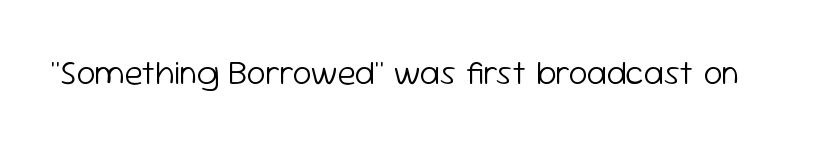
Letters have the restrained weight of plain body copy at most. This sample uses an upright cut, with every glyph sitting square on the baseline. Default kerning and tracking; the words read as compact shapes. The gap between lines stays unmarked.
